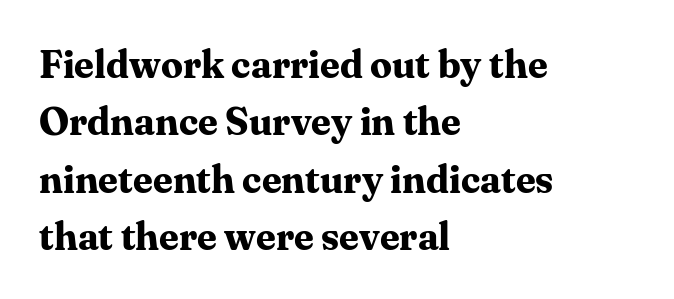
Q: Is the text bold? A: Yes.
Q: Is the text italic (slanted)? A: No, it is upright.
Q: Is the typeface a serif or a sans-serif typeface? A: Serif.
Q: Is the text underlined? A: No.
Q: How is the paragraph aligned? A: Left-aligned.
Q: Is the spacing between letters normal or unusually wide? A: Normal.
Q: Is the spacing between lines tight, normal or loose? A: Normal.
Q: Width (condensed, normal, or wide)? A: Normal.
Q: Stroke contrast? A: Medium.
Q: x-height? A: Medium.
Q: Monospaced? A: No.
